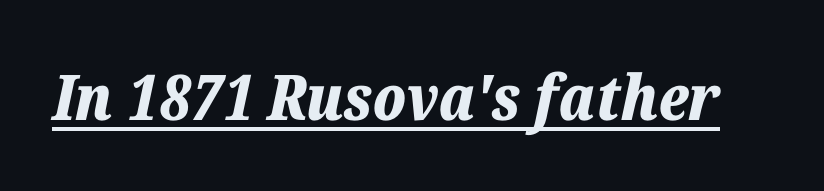
How heavy is the stroke? Heavy — this is a bold. The glyphs are accompanied by a horizontal stroke just below them. The letters advance in unequal steps, a hallmark of proportional type. The tracking reads as untouched default to a designer's eye.
